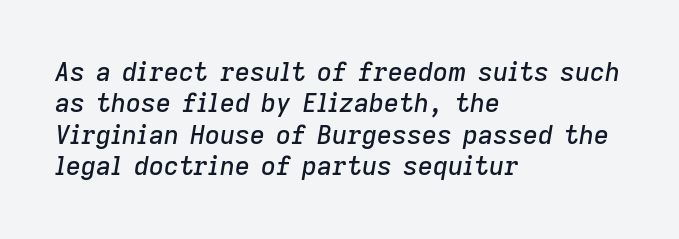
{"italic": "yes", "lean": "right", "slant_degrees": 9, "underline": "no", "align": "left", "line_spacing_ratio": 1.21, "letter_spacing": "normal", "letter_spacing_em": 0.0, "glyph_px": 26}
